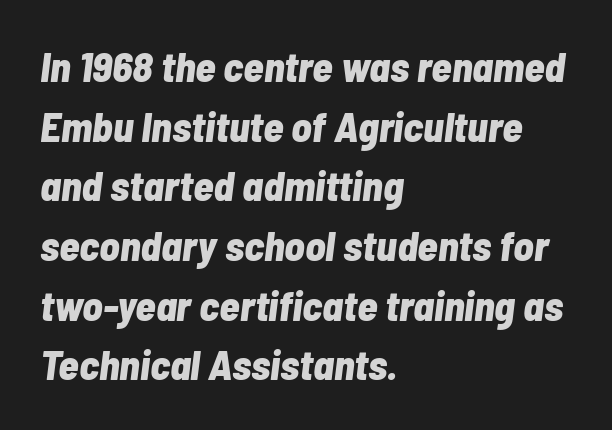
Strokes here are thick enough to call this a true bold. The face used here has a pronounced slope to its letters. Spacing between characters is what you'd get straight out of the box. The baseline area is clear. The setting favours the left margin, as ordinary paragraphs usually do.
